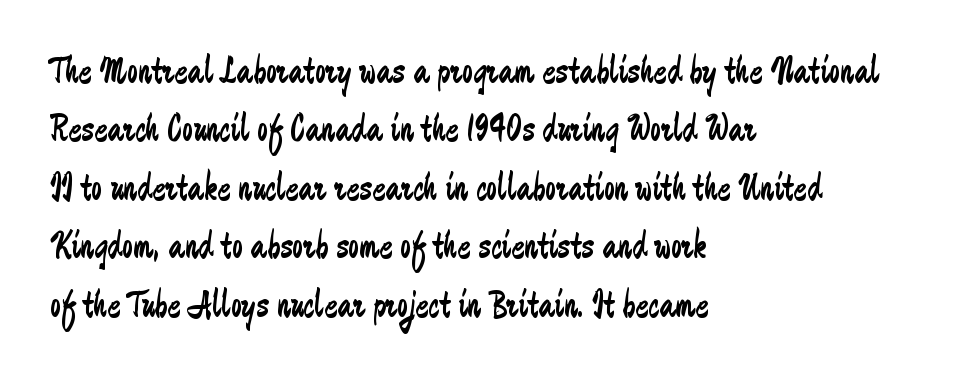
{"serif": "no", "bold": "no", "weight": "regular", "width": "condensed", "stroke_contrast": "low", "x_height": "medium", "monospaced": "no", "underline": "no", "align": "left", "line_spacing": "normal", "line_spacing_ratio": 1.5, "letter_spacing": "normal", "letter_spacing_em": 0.0, "glyph_px": 39}
